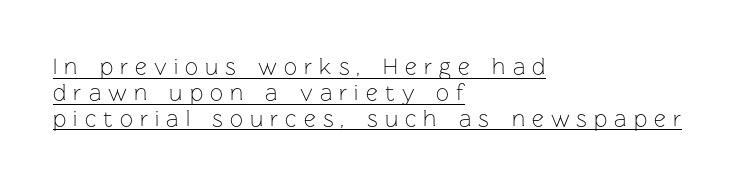
{"italic": "no", "bold": "no", "underline": "yes", "align": "left", "line_spacing": "tight", "line_spacing_ratio": 1.12, "letter_spacing": "wide", "letter_spacing_em": 0.31, "glyph_px": 23}
